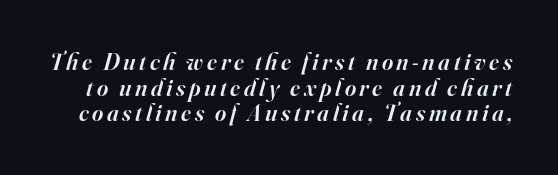
Descenders are the only things crossing below the line. Vertical spacing — tight. Stroke thickness is moderately raised; the sample reads as semibold. An italicized treatment has been applied to the whole sample.
